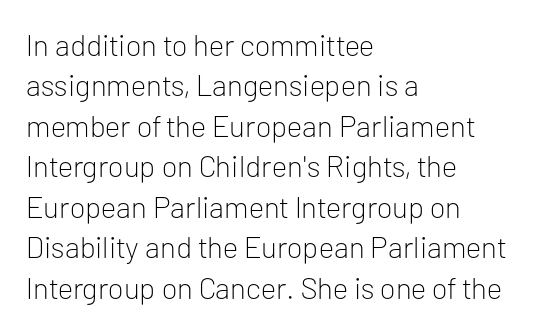
Q: Is the text bold? A: No.
Q: Is the text italic (slanted)? A: No, it is upright.
Q: Is the typeface a serif or a sans-serif typeface? A: Sans-serif.
Q: Is the text underlined? A: No.
Q: How is the paragraph aligned? A: Left-aligned.
Q: Is the spacing between letters normal or unusually wide? A: Normal.
Q: Is the spacing between lines tight, normal or loose? A: Normal.
Q: Width (condensed, normal, or wide)? A: Normal.
Q: Stroke contrast? A: Low.
Q: x-height? A: Medium.
Q: Monospaced? A: No.
